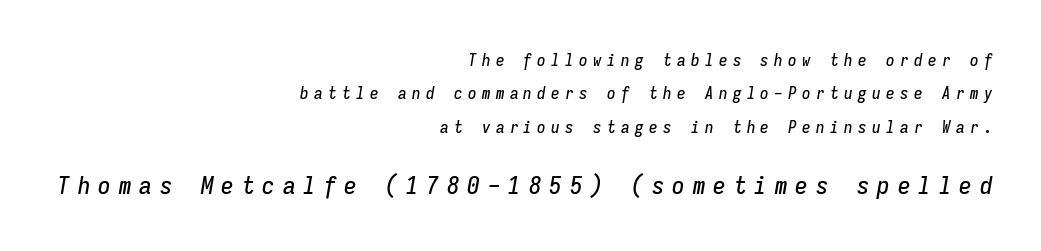
{"italic": "yes", "lean": "right", "slant_degrees": 9, "underline": "no", "align": "right", "line_spacing": "loose", "line_spacing_ratio": 1.96, "letter_spacing": "wide", "letter_spacing_em": 0.32, "larger_block": "second", "size_ratio": 1.47, "glyph_px": 25}
